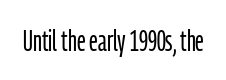
Do the characters align in a grid? No, the font is proportional. The specimen reads as upright at a glance. The tracking reads as untouched default to a designer's eye. Serifs: no, the terminals of the letterforms are clean. Stems and bowls with no extra thickness — not bold.
